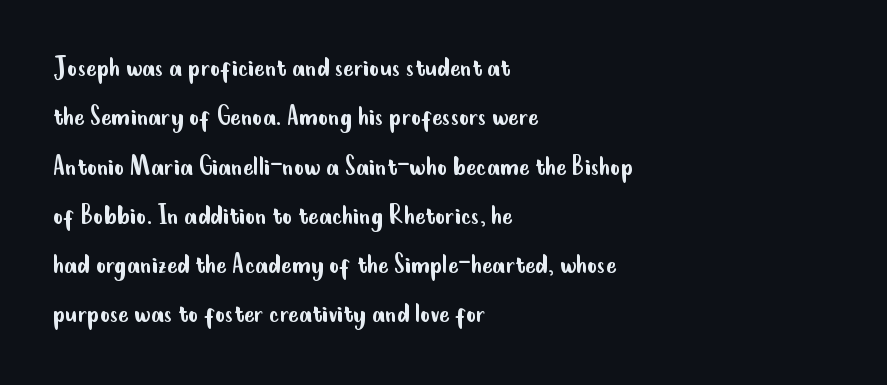
{"serif": "no", "italic": "no", "bold": "no", "weight": "regular", "width": "condensed", "stroke_contrast": "low", "x_height": "small", "monospaced": "no", "underline": "no", "align": "left", "line_spacing": "normal", "line_spacing_ratio": 1.59, "letter_spacing": "normal", "letter_spacing_em": 0.0, "glyph_px": 31}
